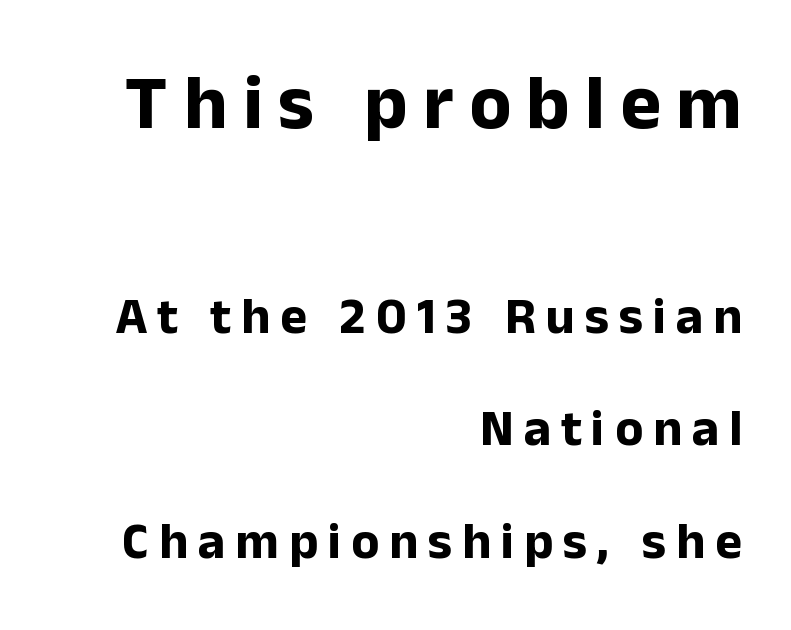
Q: Is the text bold? A: Yes.
Q: Is the text italic (slanted)? A: No, it is upright.
Q: Is the typeface a serif or a sans-serif typeface? A: Sans-serif.
Q: Is the text underlined? A: No.
Q: How is the paragraph aligned? A: Right-aligned.
Q: Is the spacing between letters normal or unusually wide? A: Unusually wide.
Q: Is the spacing between lines tight, normal or loose? A: Loose.
Q: Which block of text is set in a larger size, the first (top) or the second (bottom)? A: The first (top) one.
Q: Width (condensed, normal, or wide)? A: Normal.
Q: Stroke contrast? A: Low.
Q: x-height? A: Medium.
Q: Monospaced? A: No.
